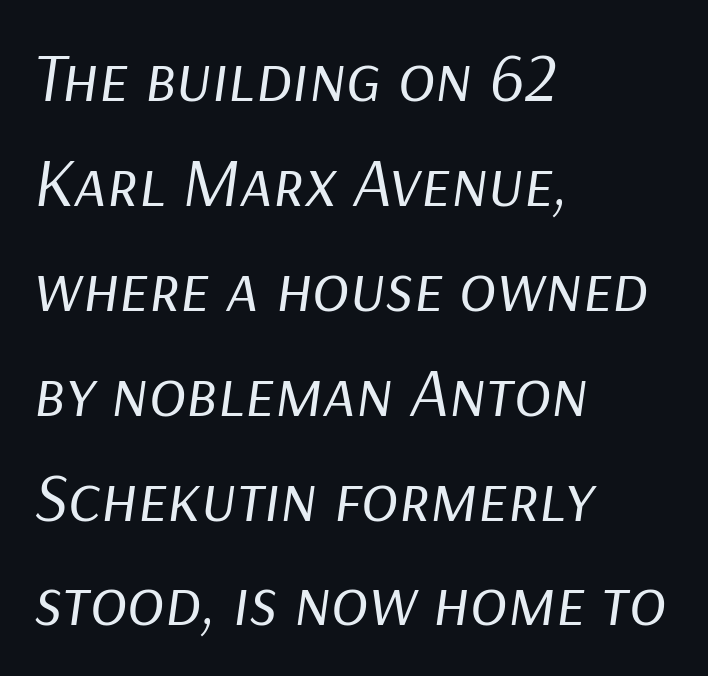
Q: Is the text bold? A: No.
Q: Is the text italic (slanted)? A: Yes, it leans right by about 9 degrees.
Q: Is the text underlined? A: No.
Q: How is the paragraph aligned? A: Left-aligned.
Q: Is the spacing between letters normal or unusually wide? A: Normal.
Q: Is the spacing between lines tight, normal or loose? A: Normal.
Q: Width (condensed, normal, or wide)? A: Normal.
Q: Stroke contrast? A: Low.
Q: x-height? A: Medium.
Q: Monospaced? A: No.
